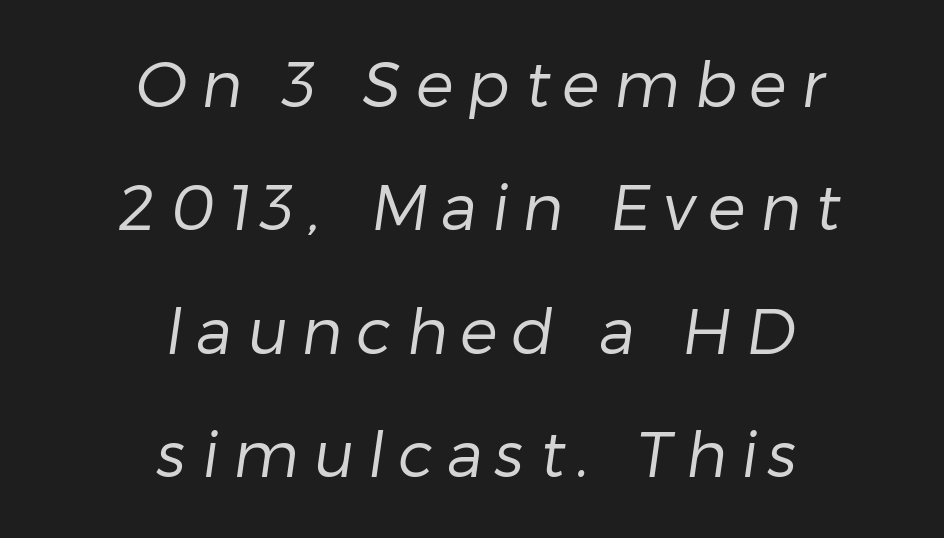
{"serif": "no", "bold": "no", "weight": "regular", "width": "normal", "stroke_contrast": "low", "x_height": "medium", "monospaced": "no", "underline": "no", "align": "center", "line_spacing": "loose", "line_spacing_ratio": 1.96, "letter_spacing": "wide", "letter_spacing_em": 0.22, "glyph_px": 63}
